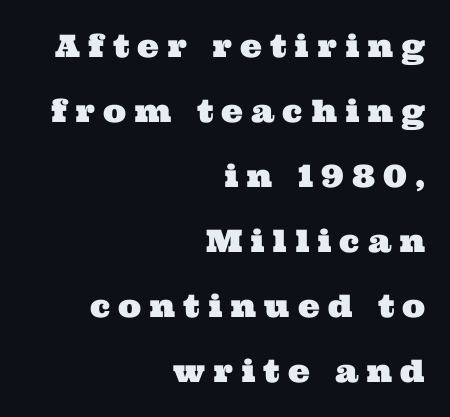
{"serif": "yes", "width": "wide", "stroke_contrast": "medium", "x_height": "medium", "monospaced": "no", "underline": "no", "align": "right", "line_spacing": "loose", "line_spacing_ratio": 2.1, "letter_spacing": "wide", "letter_spacing_em": 0.26, "glyph_px": 31}
